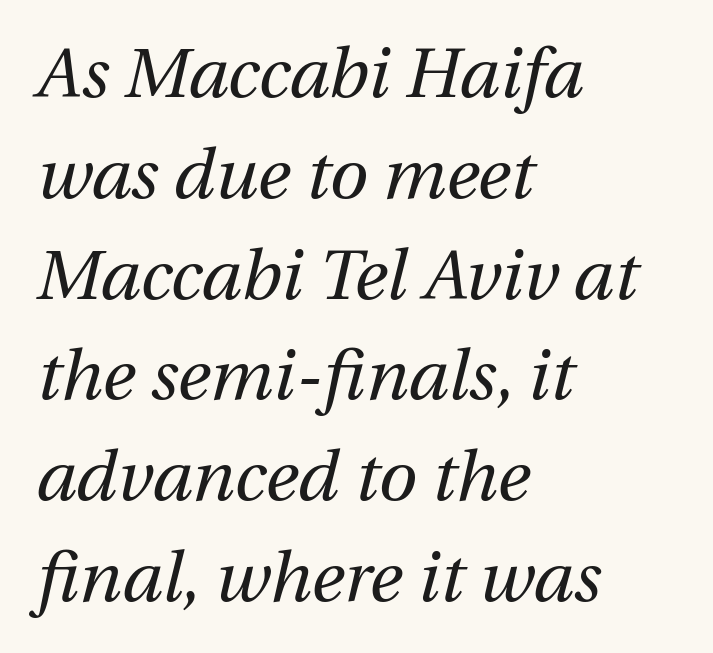
{"italic": "yes", "lean": "right", "slant_degrees": 12, "bold": "no", "weight": "regular", "width": "normal", "stroke_contrast": "medium", "x_height": "medium", "monospaced": "no", "underline": "no", "align": "left", "line_spacing": "normal", "line_spacing_ratio": 1.44, "letter_spacing": "normal", "letter_spacing_em": 0.0, "glyph_px": 70}
